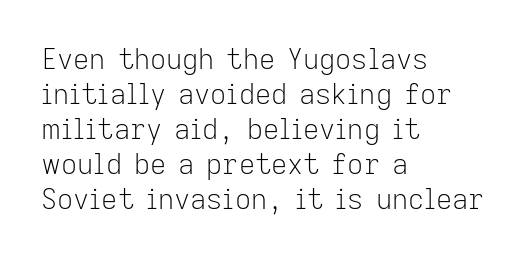
The vertical gap from one line to the next is medium. Each line starts at the same left margin while the right side varies. Anything drawn beneath the words? Only blank space. Look at the bottom of the vertical strokes: they stop flat, with no serifs. The letters stand upright; this is a roman face. Bold? No — there's no thickening of the strokes.
